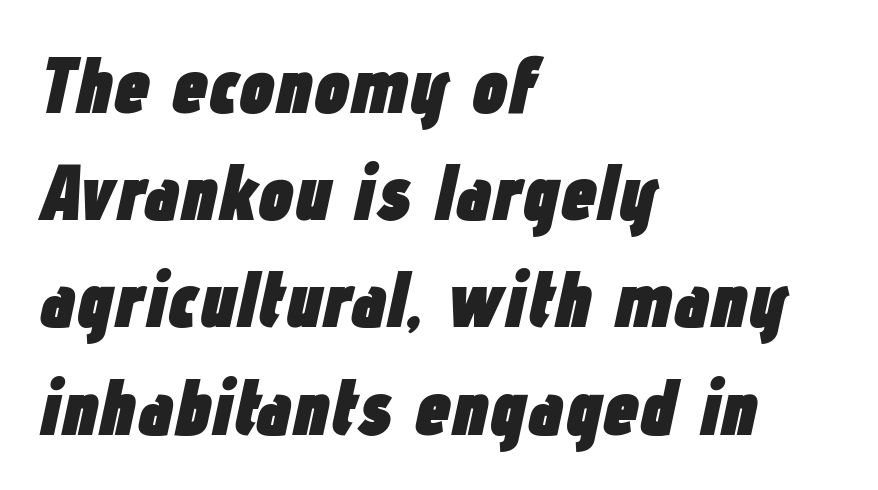
{"italic": "yes", "lean": "right", "slant_degrees": 12, "bold": "yes", "weight": "heavy", "width": "condensed", "stroke_contrast": "low", "x_height": "medium", "monospaced": "no", "underline": "no", "align": "left", "line_spacing": "normal", "line_spacing_ratio": 1.34, "letter_spacing": "normal", "letter_spacing_em": 0.0, "glyph_px": 80}
